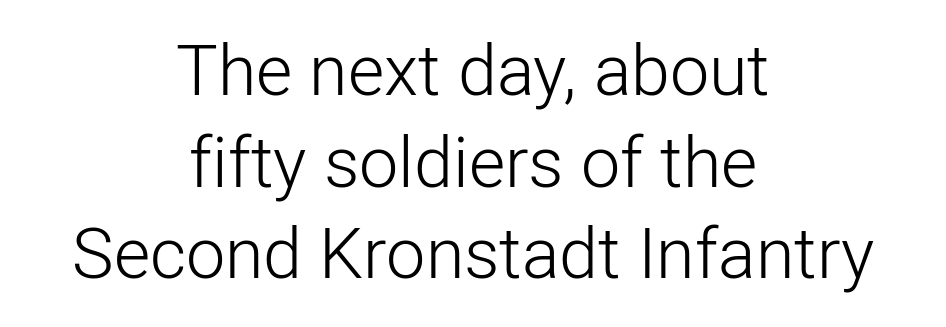
{"serif": "no", "italic": "no", "bold": "no", "weight": "light", "width": "normal", "stroke_contrast": "low", "x_height": "medium", "monospaced": "no", "underline": "no", "align": "center", "line_spacing": "normal", "line_spacing_ratio": 1.31, "letter_spacing": "normal", "letter_spacing_em": 0.0, "glyph_px": 70}
